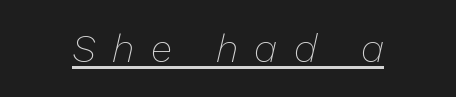
{"italic": "yes", "lean": "right", "slant_degrees": 13, "bold": "no", "weight": "thin", "width": "normal", "stroke_contrast": "low", "x_height": "medium", "monospaced": "no", "underline": "yes", "letter_spacing": "wide", "letter_spacing_em": 0.42, "glyph_px": 39}
